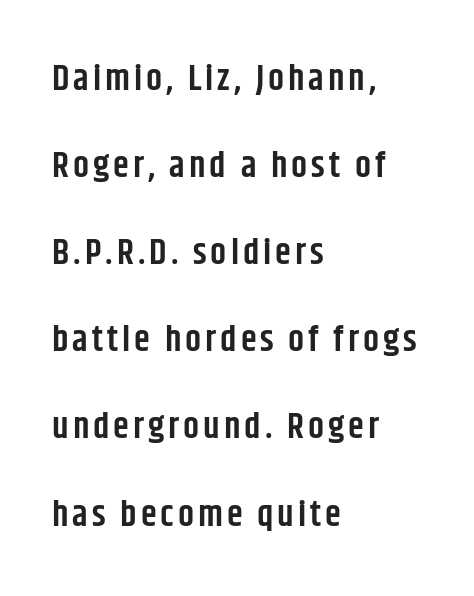
Q: Is the text bold? A: Semi-bold.
Q: Is the text italic (slanted)? A: No, it is upright.
Q: Is the typeface a serif or a sans-serif typeface? A: Sans-serif.
Q: Is the text underlined? A: No.
Q: How is the paragraph aligned? A: Left-aligned.
Q: Is the spacing between lines tight, normal or loose? A: Loose.
Q: Width (condensed, normal, or wide)? A: Condensed.
Q: Stroke contrast? A: Low.
Q: x-height? A: Large.
Q: Monospaced? A: No.
